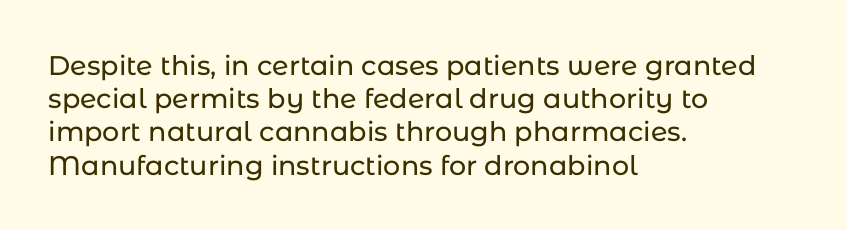
Every row of glyphs begins at an identical x-position on the left. These lines were composed using upright roman letters. Standard letterfit; no display-style spreading of the glyphs. The glyphs are unaccompanied by any horizontal stroke below them.
